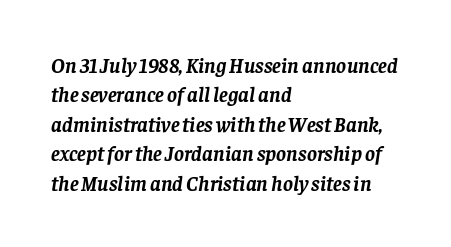
Q: Is the text bold? A: Yes.
Q: Is the text italic (slanted)? A: Yes, it leans right by about 8 degrees.
Q: Is the text underlined? A: No.
Q: How is the paragraph aligned? A: Left-aligned.
Q: Is the spacing between letters normal or unusually wide? A: Normal.
Q: Is the spacing between lines tight, normal or loose? A: Normal.
